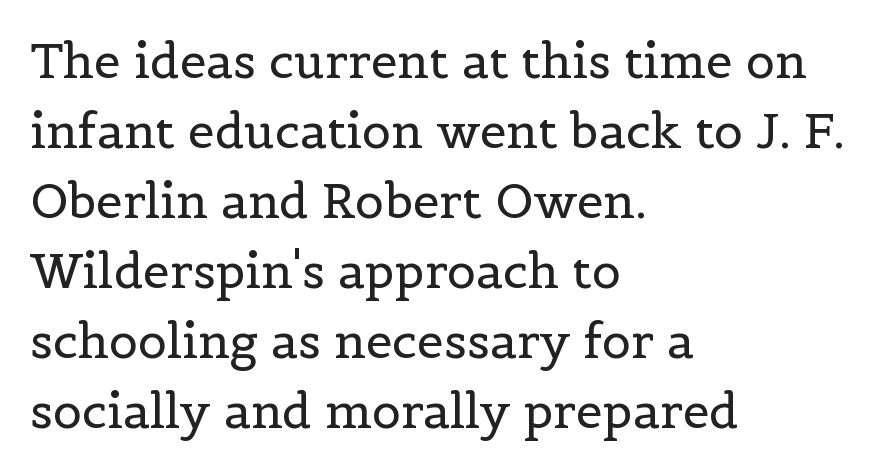
{"serif": "yes", "italic": "no", "bold": "no", "weight": "regular", "width": "normal", "x_height": "medium", "monospaced": "no", "underline": "no", "align": "left", "line_spacing": "normal", "line_spacing_ratio": 1.46, "letter_spacing": "normal", "letter_spacing_em": 0.0, "glyph_px": 48}
